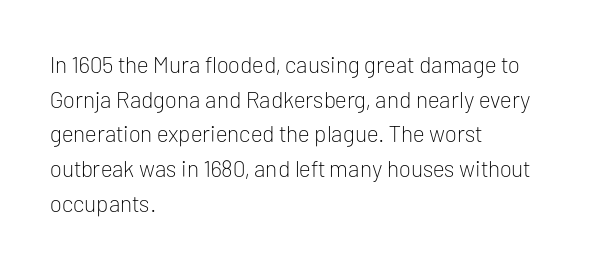
The image shows 23 px text type, upright; set left-aligned, normal line spacing (1.51x), normal letter spacing, not underlined.
